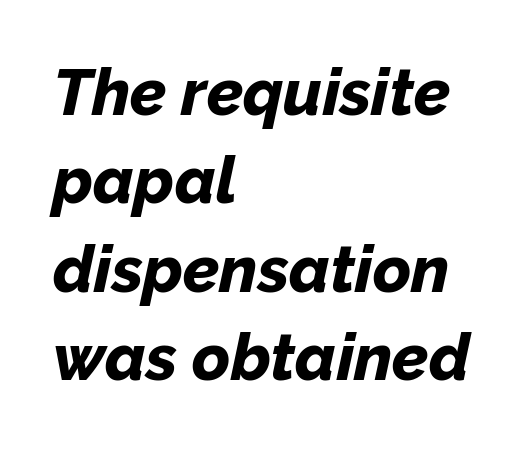
The image shows 65 px bold type, italic (leaning right); set left-aligned, normal line spacing (1.36x), normal letter spacing, not underlined; low stroke contrast and a medium x-height.
